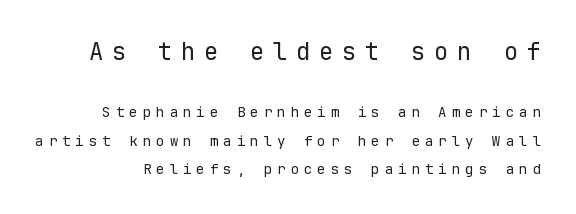
The letters stand upright; this is a roman face. Stems here are at most as thick as an everyday book face. You get the large type first, then a drop to smaller type. The specimen omits any rule beneath the text block's lines. The vertical gap from one line to the next is large.
